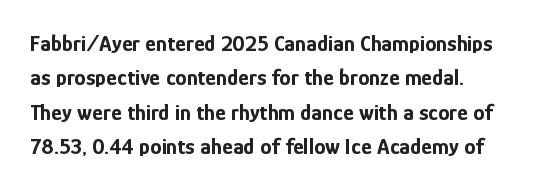
Q: Is the text bold? A: Yes.
Q: Is the text italic (slanted)? A: No, it is upright.
Q: Is the text underlined? A: No.
Q: Is the spacing between letters normal or unusually wide? A: Normal.
Q: Is the spacing between lines tight, normal or loose? A: Normal.
